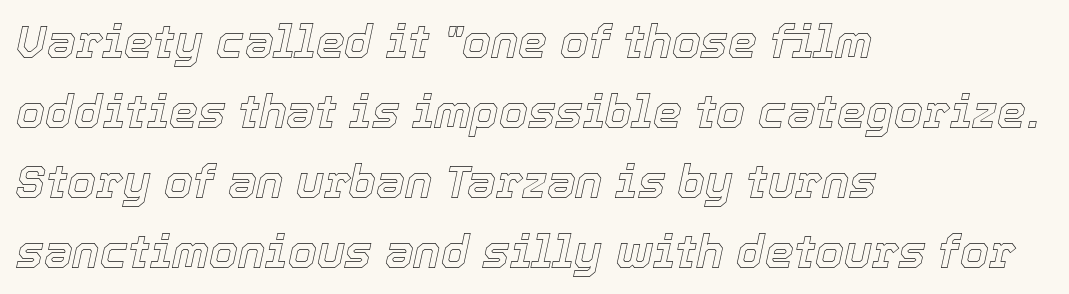
The image shows 46 px text type, italic (leaning right); set left-aligned, normal line spacing (1.52x), normal letter spacing, not underlined; a medium x-height.
